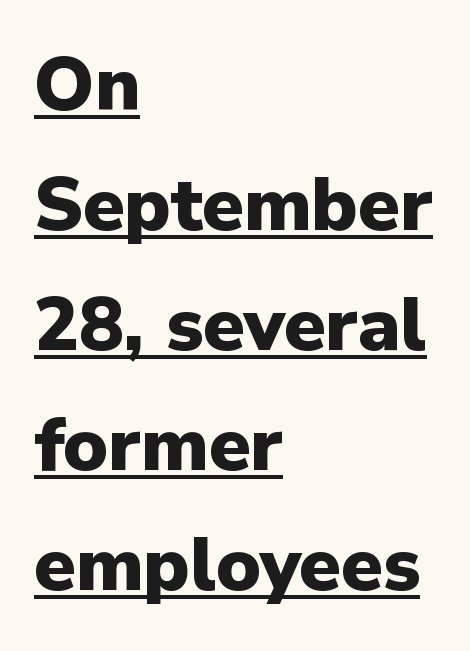
Nothing unusual about the tracking: characters are spaced as the font intends. Does the copy run flush right? No — it runs flush left. Posture: vertical. Pretty heavy lettering here — definitely bold.
